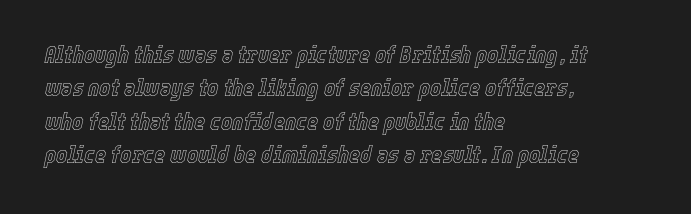
{"italic": "yes", "lean": "right", "slant_degrees": 12, "underline": "no", "align": "left", "line_spacing": "normal", "line_spacing_ratio": 1.39, "letter_spacing": "normal", "letter_spacing_em": 0.0, "glyph_px": 24}
